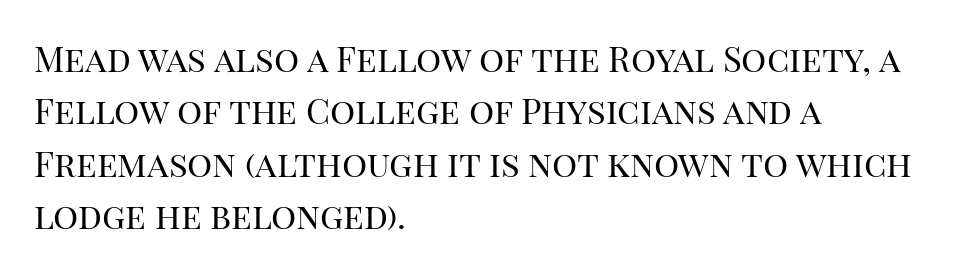
This sample is left-justified, so line endings fall wherever the words run out. The passage shown is typed in a proportional face where columns would drift. This rendering employs a face with finishing strokes, i.e., a serif. Style check: upright.
